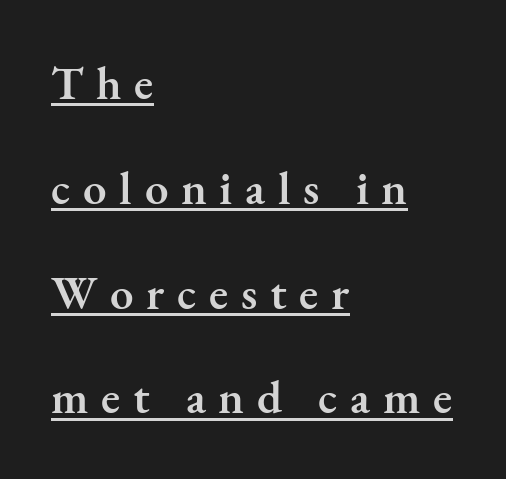
You could not count columns in this text — the font is proportionally spaced. What kind of face is this? One with serifs. Students, this is semibold: more ink than regular, less than bold. Does a line run under the words? Yes, clearly.
